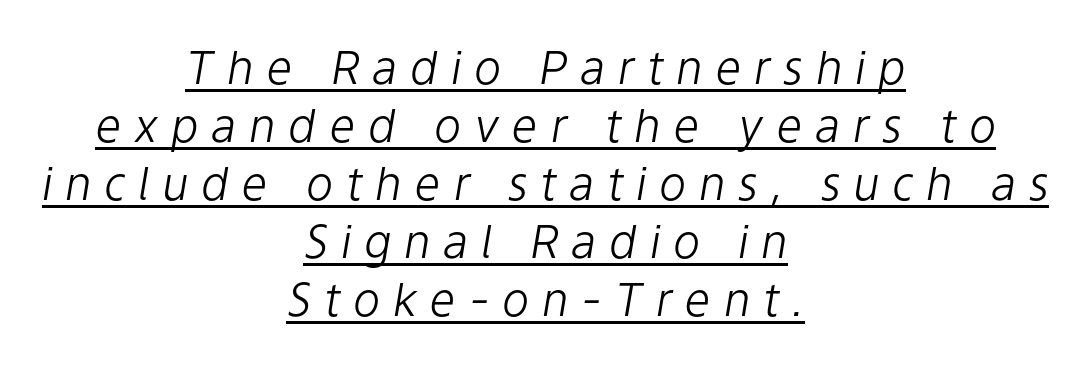
Q: Is the text bold? A: No.
Q: Is the text italic (slanted)? A: Yes, it leans right by about 9 degrees.
Q: Is the text underlined? A: Yes.
Q: How is the paragraph aligned? A: Centered.
Q: Is the spacing between letters normal or unusually wide? A: Unusually wide.
Q: Is the spacing between lines tight, normal or loose? A: Normal.
Q: Width (condensed, normal, or wide)? A: Normal.
Q: Stroke contrast? A: Low.
Q: x-height? A: Medium.
Q: Monospaced? A: No.
